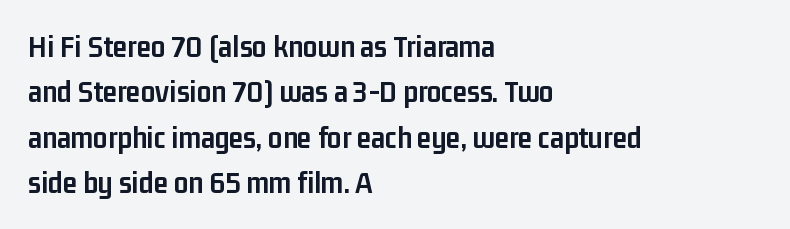
{"serif": "no", "italic": "no", "bold": "yes", "weight": "semibold", "width": "condensed", "stroke_contrast": "low", "x_height": "medium", "monospaced": "no", "underline": "no", "align": "left", "line_spacing": "normal", "line_spacing_ratio": 1.42, "letter_spacing": "normal", "letter_spacing_em": 0.0, "glyph_px": 32}
